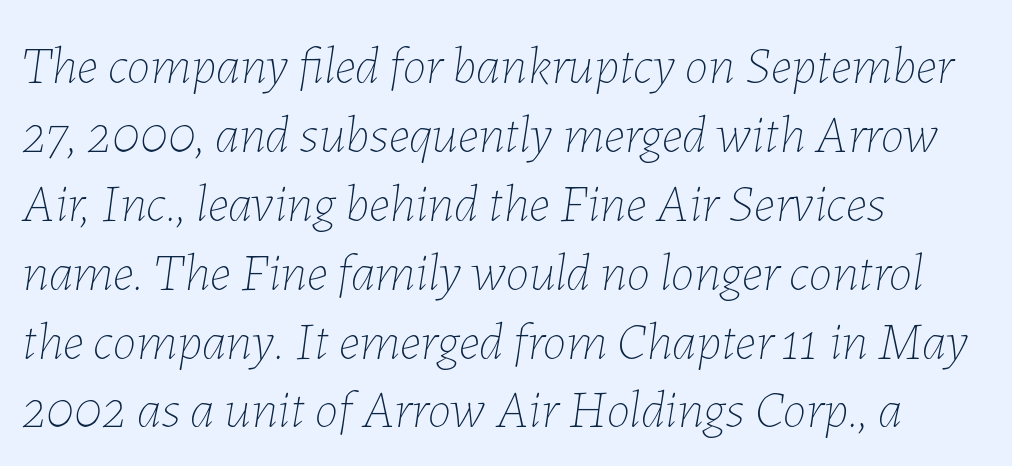
{"italic": "yes", "lean": "right", "slant_degrees": 7, "bold": "no", "weight": "thin", "width": "normal", "stroke_contrast": "low", "x_height": "medium", "monospaced": "no", "underline": "no", "align": "left", "line_spacing": "normal", "line_spacing_ratio": 1.3, "letter_spacing": "normal", "letter_spacing_em": 0.0, "glyph_px": 53}
